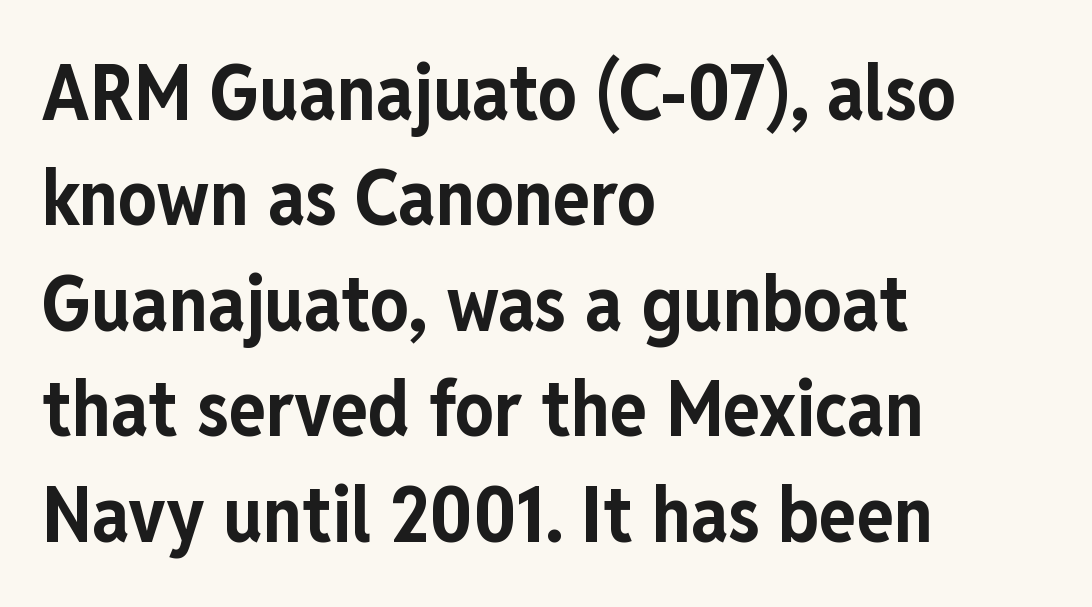
The image shows 77 px bold, condensed sans-serif type, upright; set left-aligned, normal line spacing (1.37x), normal letter spacing, not underlined; low stroke contrast and a medium x-height.
